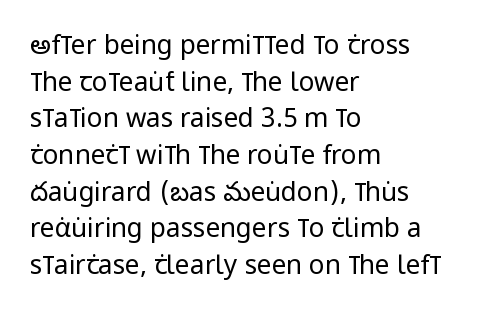
Q: Is the text bold? A: No.
Q: Is the text italic (slanted)? A: No, it is upright.
Q: Is the text underlined? A: No.
Q: How is the paragraph aligned? A: Left-aligned.
Q: Is the spacing between letters normal or unusually wide? A: Normal.
Q: Is the spacing between lines tight, normal or loose? A: Normal.
